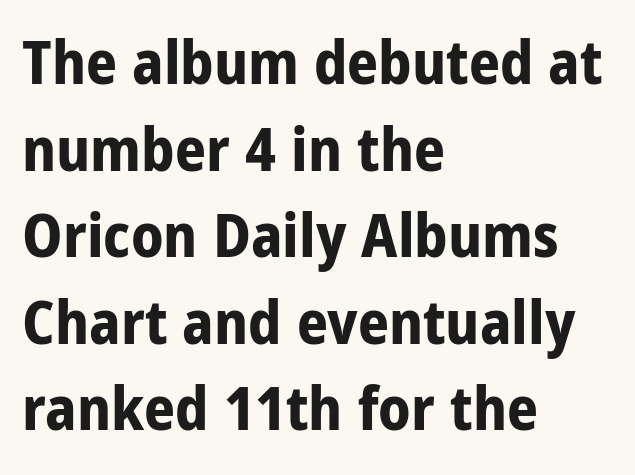
These lines carry a lot of weight — the face is fully bold. No feet cap the strokes, marking this as sans-serif type. Note the varied advance widths — an 'i' is clearly narrower than an 'm'. Is the letter spacing exaggerated? No — it looks like the ordinary default. Regular leading.
